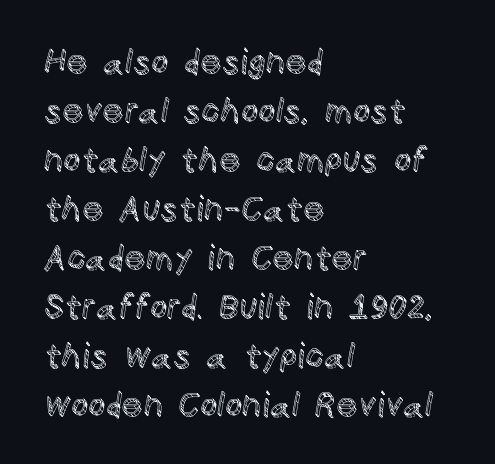
Q: Is the text italic (slanted)? A: Yes.
Q: Is the text underlined? A: No.
Q: How is the paragraph aligned? A: Left-aligned.
Q: Is the spacing between letters normal or unusually wide? A: Normal.
Q: Is the spacing between lines tight, normal or loose? A: Normal.
Q: Width (condensed, normal, or wide)? A: Normal.
Q: x-height? A: Large.
Q: Monospaced? A: No.
